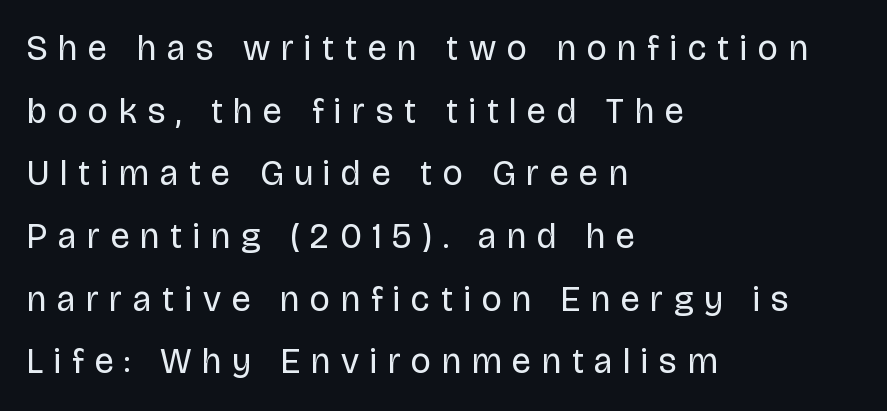
The image shows 35 px regular-weight sans-serif type, upright; set left-aligned, line spacing 1.79x, unusually wide letter spacing (+0.31 em), not underlined; low stroke contrast and a large x-height.
